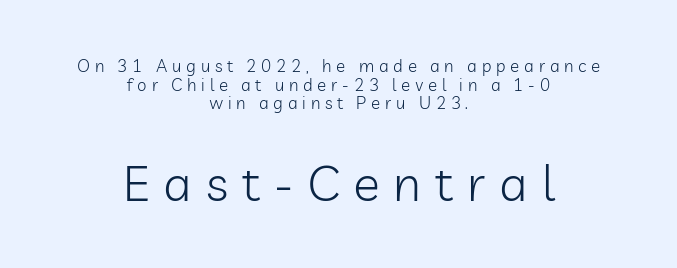
The letters look calm and open, with moderate or lighter stems. Do the characters align in a grid? No, the font is proportional. The glyphs in this specimen are sans serif. Only glyphs here, with clear space below each row. The lettering stays uniformly vertical, giving the passage a roman look.
